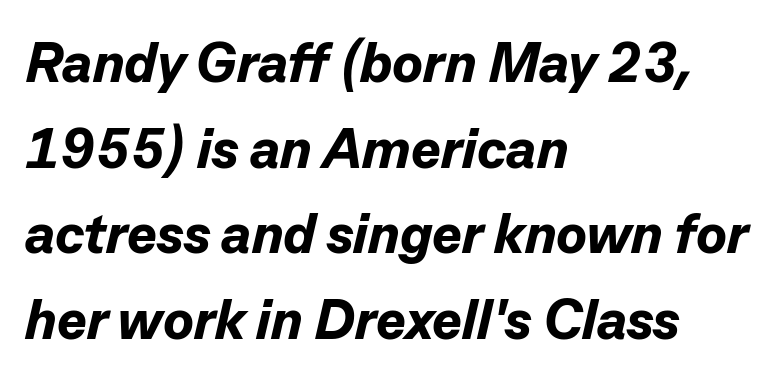
Q: Is the text bold? A: Yes.
Q: Is the text italic (slanted)? A: Yes, it leans right by about 13 degrees.
Q: Is the text underlined? A: No.
Q: How is the paragraph aligned? A: Left-aligned.
Q: Is the spacing between letters normal or unusually wide? A: Normal.
Q: Is the spacing between lines tight, normal or loose? A: Normal.
Q: Width (condensed, normal, or wide)? A: Normal.
Q: Stroke contrast? A: Low.
Q: x-height? A: Medium.
Q: Monospaced? A: No.
